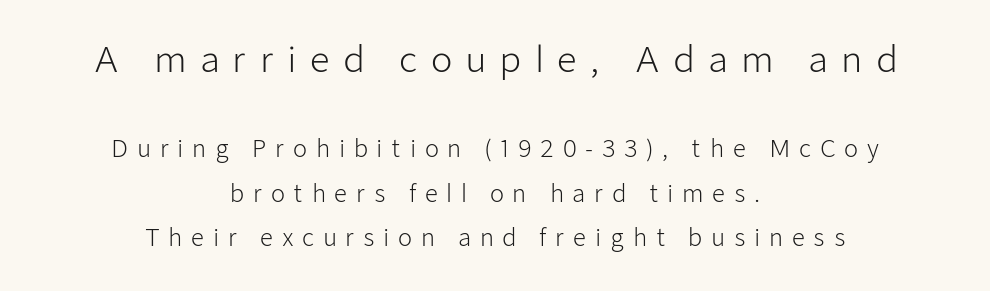
Q: Is the text bold? A: No.
Q: Is the text italic (slanted)? A: No, it is upright.
Q: Is the typeface a serif or a sans-serif typeface? A: Sans-serif.
Q: Is the text underlined? A: No.
Q: How is the paragraph aligned? A: Centered.
Q: Is the spacing between letters normal or unusually wide? A: Unusually wide.
Q: Is the spacing between lines tight, normal or loose? A: Loose.
Q: Which block of text is set in a larger size, the first (top) or the second (bottom)? A: The first (top) one.
Q: Width (condensed, normal, or wide)? A: Normal.
Q: Stroke contrast? A: Low.
Q: x-height? A: Medium.
Q: Monospaced? A: No.
